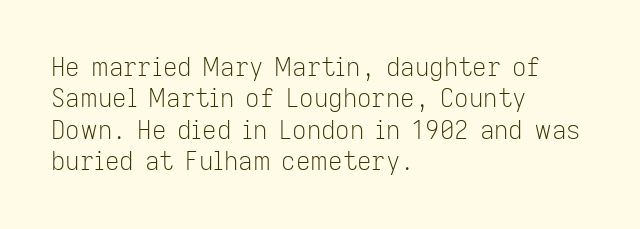
No letter is thick-stroked: the sample isn't bold. This is roman type, the default non-slanted kind. One glance says typical: line gaps are just what's usual. Plain, unruled lines of type. This sample is left-justified, so line endings fall wherever the words run out.
